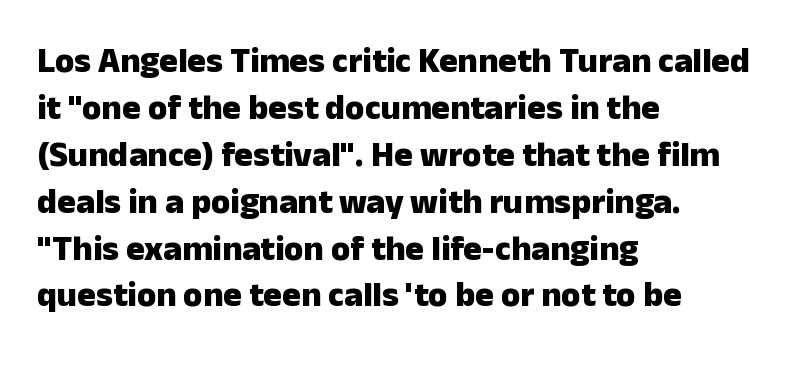
The image shows 35 px heavy sans-serif type, upright; set left-aligned, normal line spacing (1.34x), normal letter spacing, not underlined; low stroke contrast and a medium x-height.
